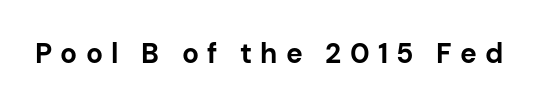
Q: Is the text bold? A: Yes.
Q: Is the text italic (slanted)? A: No, it is upright.
Q: Is the typeface a serif or a sans-serif typeface? A: Sans-serif.
Q: Is the text underlined? A: No.
Q: Is the spacing between letters normal or unusually wide? A: Unusually wide.
Q: Width (condensed, normal, or wide)? A: Normal.
Q: Stroke contrast? A: Low.
Q: x-height? A: Medium.
Q: Monospaced? A: No.
